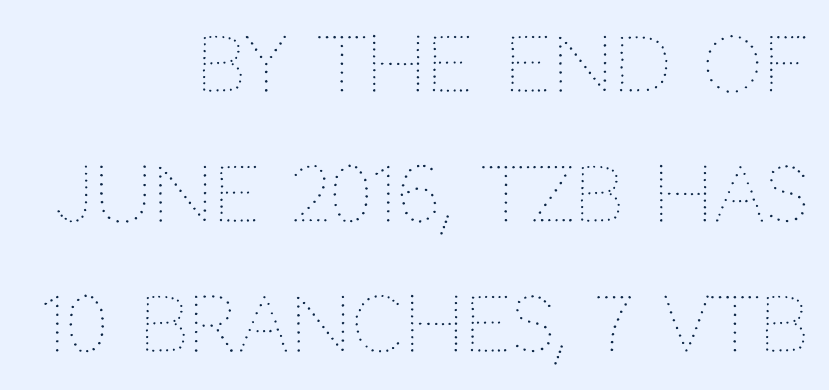
Q: Is the text bold? A: No.
Q: Is the text italic (slanted)? A: No, it is upright.
Q: Is the text underlined? A: No.
Q: How is the paragraph aligned? A: Right-aligned.
Q: Is the spacing between letters normal or unusually wide? A: Normal.
Q: Width (condensed, normal, or wide)? A: Normal.
Q: Stroke contrast? A: Medium.
Q: x-height? A: Large.
Q: Monospaced? A: No.
